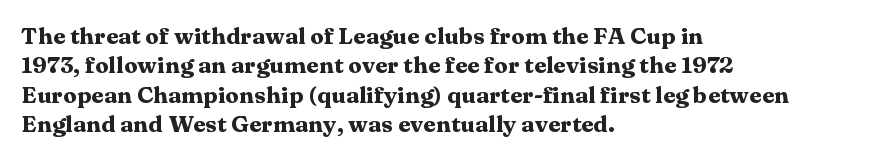
Q: Is the text bold? A: Yes.
Q: Is the text italic (slanted)? A: No, it is upright.
Q: Is the text underlined? A: No.
Q: How is the paragraph aligned? A: Left-aligned.
Q: Is the spacing between letters normal or unusually wide? A: Normal.
Q: Is the spacing between lines tight, normal or loose? A: Normal.
